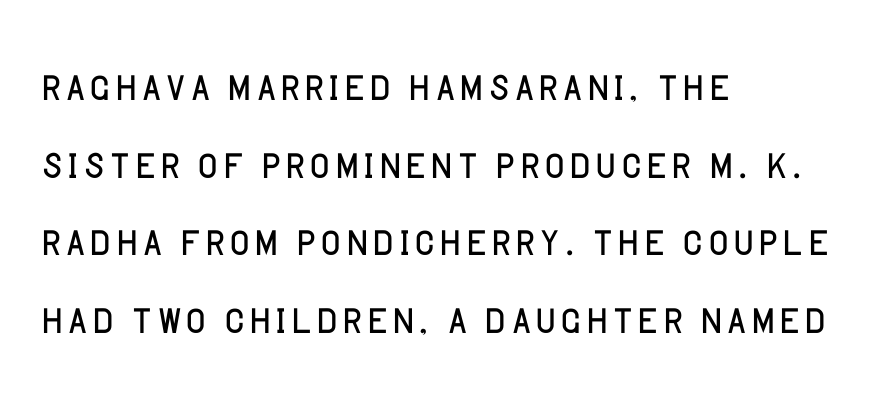
Q: Is the text bold? A: No.
Q: Is the text italic (slanted)? A: No, it is upright.
Q: Is the typeface a serif or a sans-serif typeface? A: Sans-serif.
Q: Is the text underlined? A: No.
Q: How is the paragraph aligned? A: Left-aligned.
Q: Is the spacing between letters normal or unusually wide? A: Normal.
Q: Is the spacing between lines tight, normal or loose? A: Normal.
Q: Width (condensed, normal, or wide)? A: Normal.
Q: Stroke contrast? A: Low.
Q: x-height? A: Large.
Q: Monospaced? A: No.
